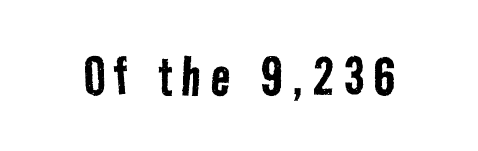
{"serif": "no", "bold": "no", "weight": "regular", "width": "condensed", "stroke_contrast": "low", "x_height": "medium", "monospaced": "no", "underline": "no", "glyph_px": 64}
